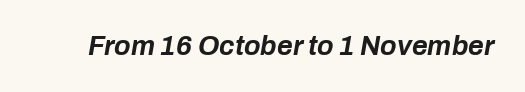
Q: Is the text bold? A: Yes.
Q: Is the text italic (slanted)? A: Yes, it leans right by about 10 degrees.
Q: Is the text underlined? A: No.
Q: Is the spacing between letters normal or unusually wide? A: Normal.
